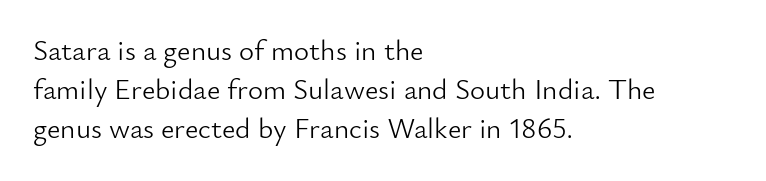
{"serif": "no", "italic": "no", "bold": "no", "weight": "light", "width": "normal", "stroke_contrast": "low", "x_height": "small", "monospaced": "no", "underline": "no", "align": "left", "line_spacing": "normal", "line_spacing_ratio": 1.35, "letter_spacing": "normal", "letter_spacing_em": 0.0, "glyph_px": 29}
